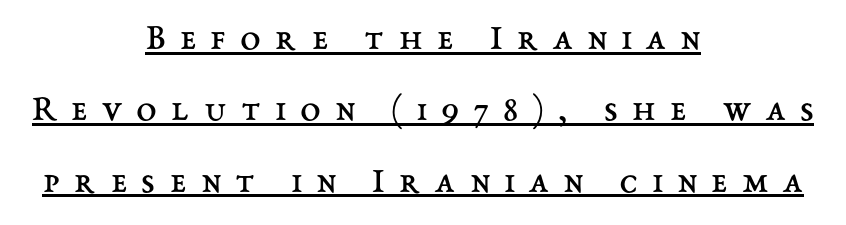
Q: Is the text bold? A: No.
Q: Is the text italic (slanted)? A: No, it is upright.
Q: Is the text underlined? A: Yes.
Q: How is the paragraph aligned? A: Centered.
Q: Is the spacing between letters normal or unusually wide? A: Unusually wide.
Q: Is the spacing between lines tight, normal or loose? A: Loose.
Q: Width (condensed, normal, or wide)? A: Normal.
Q: Stroke contrast? A: Medium.
Q: x-height? A: Medium.
Q: Monospaced? A: No.
